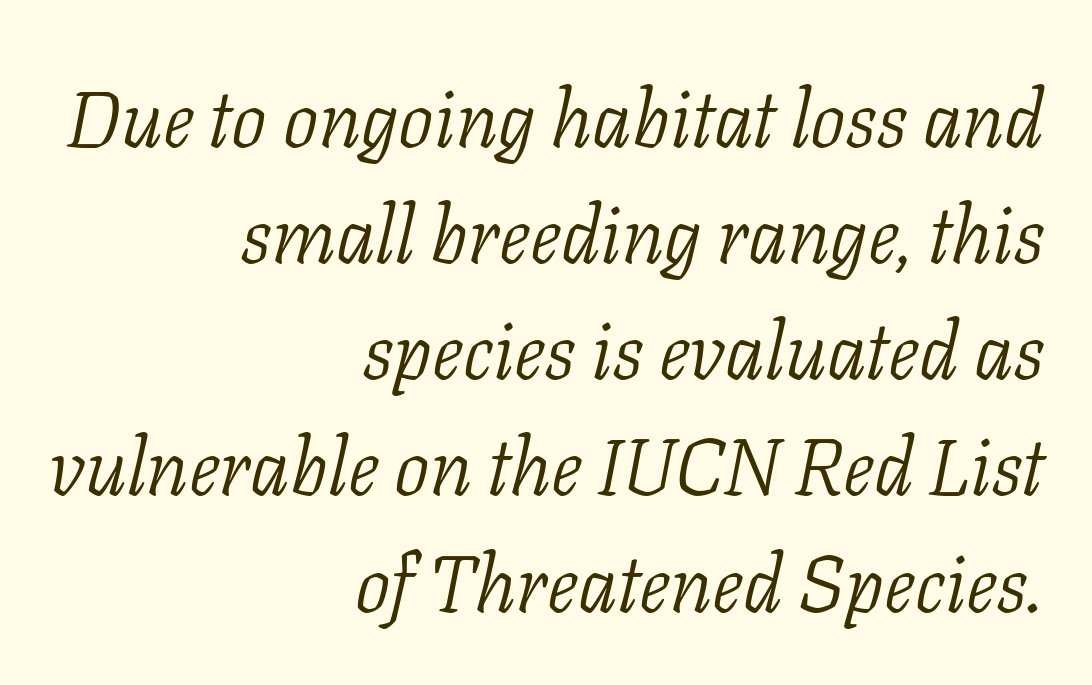
{"serif": "yes", "italic": "yes", "lean": "right", "slant_degrees": 11, "bold": "no", "weight": "light", "width": "normal", "stroke_contrast": "low", "x_height": "medium", "monospaced": "no", "underline": "no", "align": "right", "line_spacing": "normal", "line_spacing_ratio": 1.47, "letter_spacing": "normal", "letter_spacing_em": 0.0, "glyph_px": 79}
